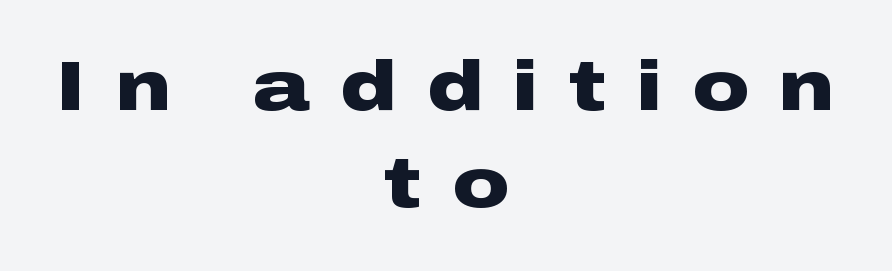
Q: Is the text bold? A: Yes.
Q: Is the text italic (slanted)? A: No, it is upright.
Q: Is the typeface a serif or a sans-serif typeface? A: Sans-serif.
Q: Is the text underlined? A: No.
Q: How is the paragraph aligned? A: Centered.
Q: Is the spacing between letters normal or unusually wide? A: Unusually wide.
Q: Is the spacing between lines tight, normal or loose? A: Normal.
Q: Width (condensed, normal, or wide)? A: Wide.
Q: Stroke contrast? A: Low.
Q: x-height? A: Medium.
Q: Monospaced? A: No.
